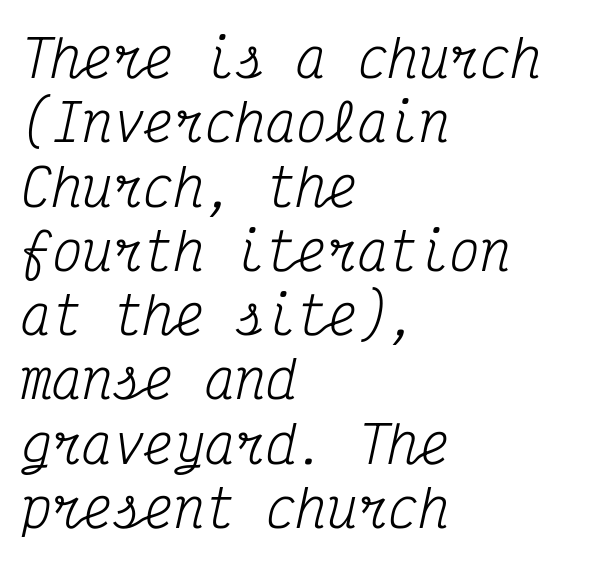
Interline gaps are of average width in this sample. The font is comparable to plain body text, perhaps lighter. Think of a typewriter: that constant character pitch is what you see here. The typesetter chose a ragged-right arrangement here.
